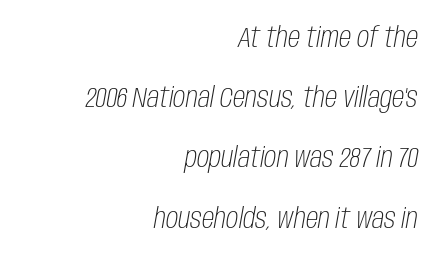
Q: Is the text bold? A: No.
Q: Is the text italic (slanted)? A: Yes, it leans right by about 10 degrees.
Q: Is the text underlined? A: No.
Q: How is the paragraph aligned? A: Right-aligned.
Q: Is the spacing between letters normal or unusually wide? A: Normal.
Q: Is the spacing between lines tight, normal or loose? A: Loose.
Q: Width (condensed, normal, or wide)? A: Condensed.
Q: Stroke contrast? A: Low.
Q: x-height? A: Large.
Q: Monospaced? A: No.
